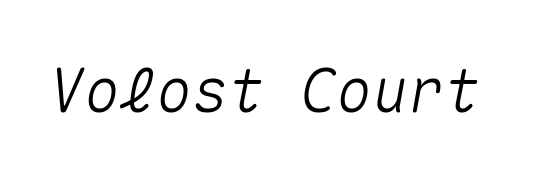
{"italic": "yes", "lean": "right", "slant_degrees": 10, "width": "normal", "stroke_contrast": "medium", "x_height": "medium", "monospaced": "yes", "underline": "no", "letter_spacing": "normal", "letter_spacing_em": 0.0, "glyph_px": 60}
